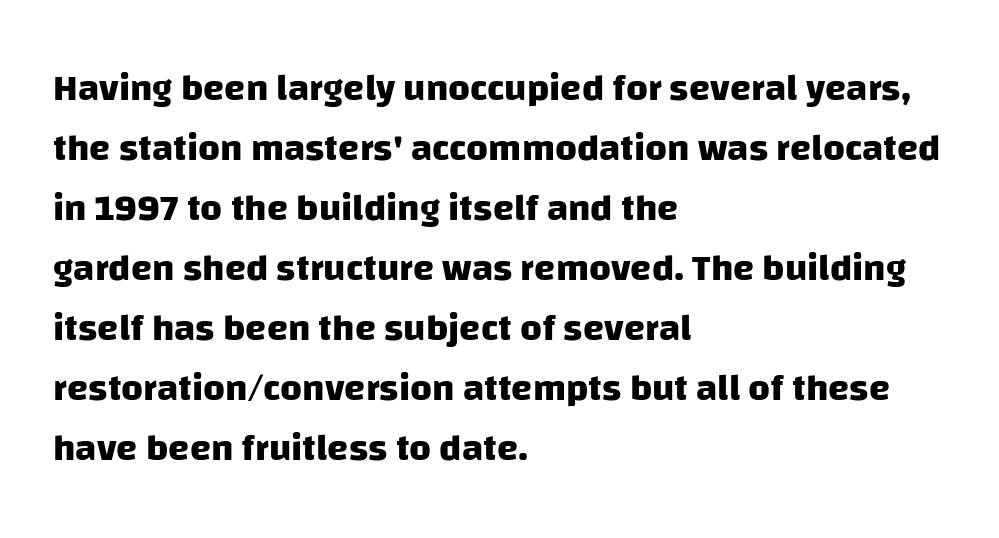
The image shows 38 px heavy sans-serif type; set left-aligned, normal line spacing (1.58x), normal letter spacing, not underlined; low stroke contrast and a large x-height.
